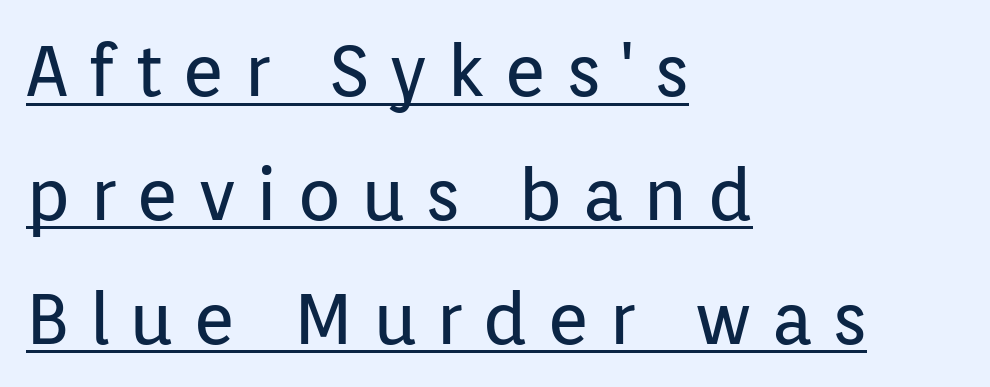
{"serif": "no", "italic": "no", "bold": "no", "weight": "regular", "width": "normal", "stroke_contrast": "low", "x_height": "medium", "monospaced": "no", "underline": "yes", "align": "left", "line_spacing_ratio": 1.72, "letter_spacing": "wide", "letter_spacing_em": 0.27, "glyph_px": 72}
